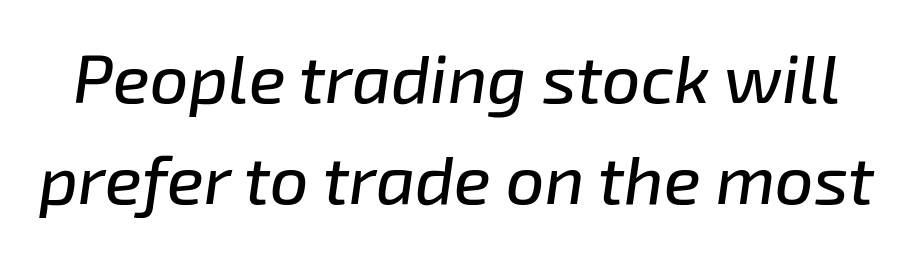
Looking at the ascenders, they clearly lean. The area under the type is left untouched. Honestly, the row spacing looks completely unremarkable. Short note: letters normally spaced.
